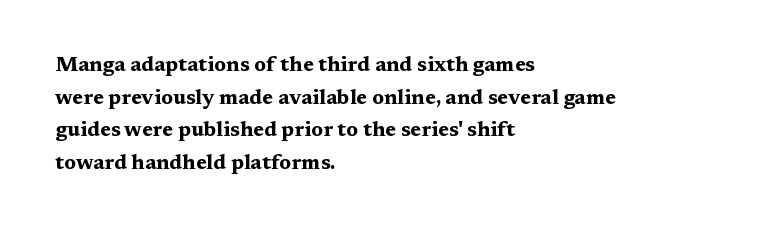
Q: Is the text bold? A: Yes.
Q: Is the text italic (slanted)? A: No, it is upright.
Q: Is the text underlined? A: No.
Q: How is the paragraph aligned? A: Left-aligned.
Q: Is the spacing between letters normal or unusually wide? A: Normal.
Q: Is the spacing between lines tight, normal or loose? A: Normal.
